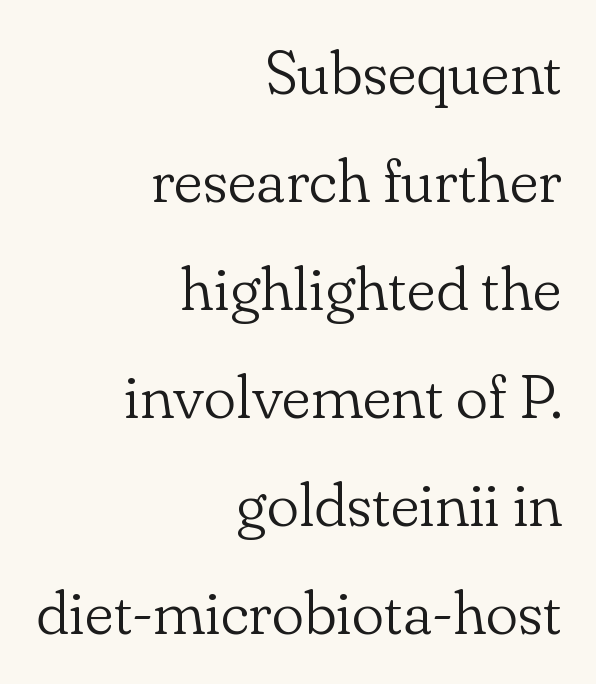
The paragraph shown leans on its right margin. Looks like regular typesetting: each glyph gets only the width it needs. Old-style or modern, the face here clearly has serifs. The foot of each line stays bare and open. Ascenders rise straight up at ninety degrees.
